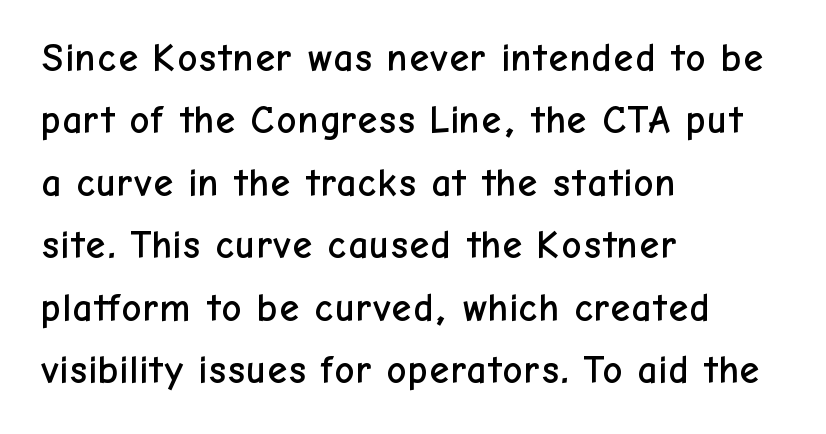
The image shows 39 px sans-serif type, upright; set left-aligned, normal line spacing (1.6x), normal letter spacing, not underlined; low stroke contrast and a medium x-height.
